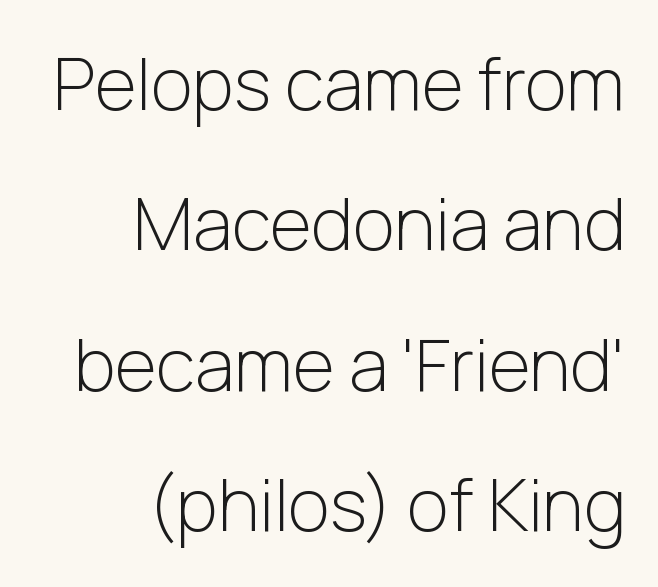
{"serif": "no", "italic": "no", "bold": "no", "weight": "light", "width": "normal", "stroke_contrast": "low", "x_height": "medium", "monospaced": "no", "underline": "no", "align": "right", "line_spacing": "loose", "line_spacing_ratio": 1.95, "letter_spacing": "normal", "letter_spacing_em": 0.0, "glyph_px": 72}
